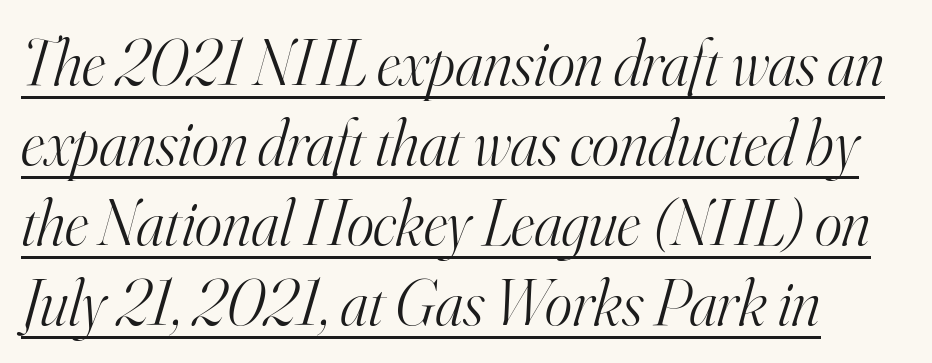
{"serif": "yes", "italic": "yes", "lean": "right", "slant_degrees": 16, "bold": "no", "weight": "light", "width": "normal", "stroke_contrast": "high", "x_height": "small", "monospaced": "no", "underline": "yes", "align": "left", "line_spacing_ratio": 1.23, "letter_spacing": "normal", "letter_spacing_em": 0.0, "glyph_px": 65}
